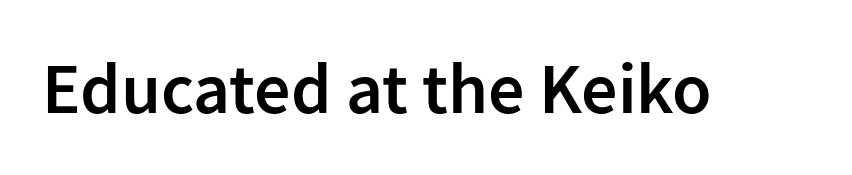
{"serif": "no", "italic": "no", "bold": "semi", "weight": "semibold", "width": "normal", "stroke_contrast": "low", "x_height": "medium", "monospaced": "no", "underline": "no", "letter_spacing": "normal", "letter_spacing_em": 0.0, "glyph_px": 72}
